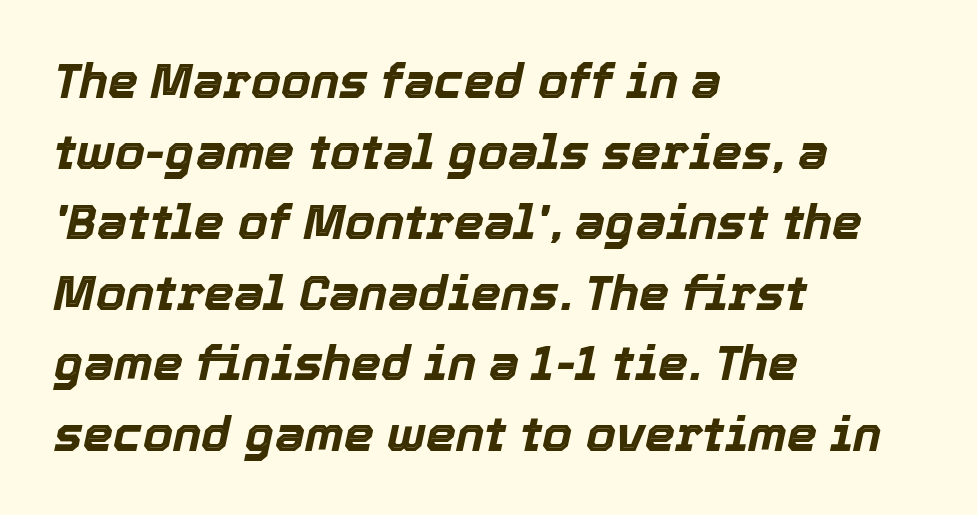
{"italic": "yes", "lean": "right", "slant_degrees": 12, "bold": "yes", "weight": "bold", "width": "normal", "x_height": "medium", "monospaced": "no", "underline": "no", "align": "left", "line_spacing": "normal", "line_spacing_ratio": 1.47, "letter_spacing": "normal", "letter_spacing_em": 0.0, "glyph_px": 48}
